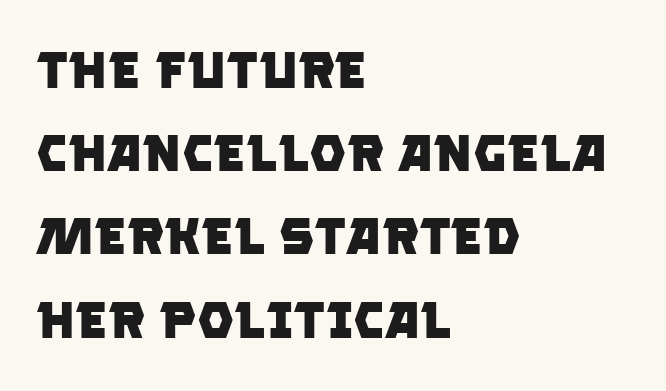
The designer left line spacing at the default. The area under the type is left untouched. Visually the block forms a straight wall on the left and a jagged coastline on the right. The font family rendered here belongs to the sans-serif group. This rendering leaves character spacing at its baseline value. Plenty of ink on the page — the face is bold.
